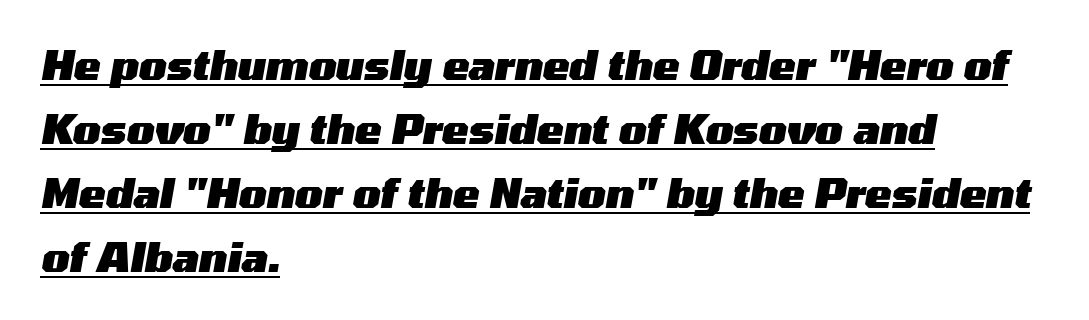
{"italic": "yes", "lean": "right", "slant_degrees": 10, "bold": "yes", "weight": "heavy", "width": "wide", "stroke_contrast": "medium", "x_height": "medium", "monospaced": "no", "underline": "yes", "align": "left", "line_spacing": "normal", "line_spacing_ratio": 1.6, "letter_spacing": "normal", "letter_spacing_em": 0.0, "glyph_px": 40}
